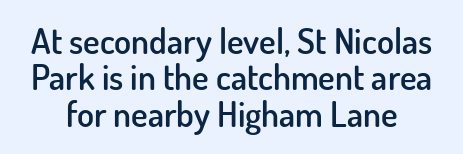
Has an underline been added? It has not. Here the glyphs are tracked normally, forming tight word shapes. What weight is shown? A semibold, between regular and bold. Summary of vertical rhythm: compact, with narrow interline spacing. Typographically, this falls in the sans-serif category. Do the letters lean? They stand straight.
